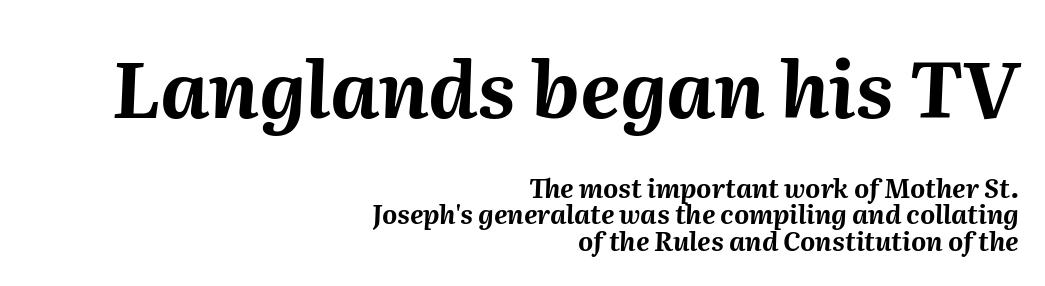
The vertical gap from one line to the next is small. The sample has been set heavy, in full bold. Right-aligned paragraph, ragged on the left. Default kerning and tracking; the words read as compact shapes.
